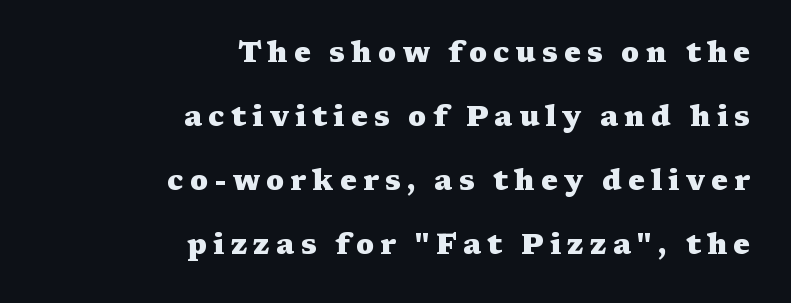
Q: Is the text bold? A: Yes.
Q: Is the text italic (slanted)? A: No, it is upright.
Q: Is the typeface a serif or a sans-serif typeface? A: Serif.
Q: Is the text underlined? A: No.
Q: How is the paragraph aligned? A: Right-aligned.
Q: Is the spacing between letters normal or unusually wide? A: Unusually wide.
Q: Is the spacing between lines tight, normal or loose? A: Loose.
Q: Width (condensed, normal, or wide)? A: Wide.
Q: Stroke contrast? A: Medium.
Q: x-height? A: Medium.
Q: Monospaced? A: No.
